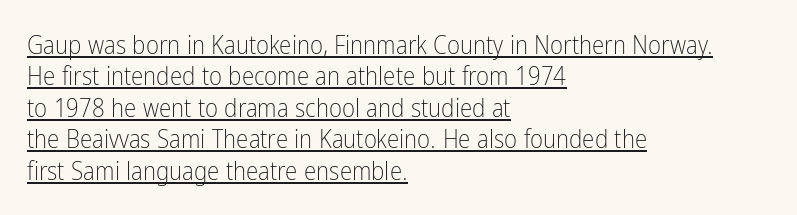
{"italic": "no", "bold": "no", "underline": "yes", "align": "left", "line_spacing": "normal", "line_spacing_ratio": 1.26, "letter_spacing": "normal", "letter_spacing_em": 0.0, "glyph_px": 25}
